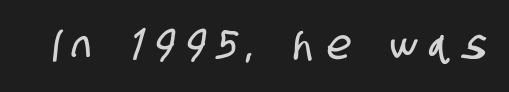
The image shows 41 px condensed sans-serif type; set unusually wide letter spacing (+0.32 em), not underlined; low stroke contrast and a large x-height.
